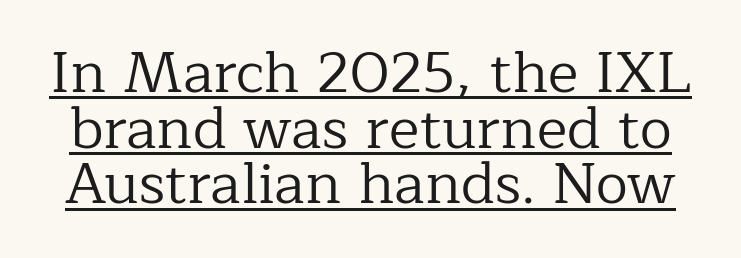
Q: Is the text bold? A: No.
Q: Is the text italic (slanted)? A: No, it is upright.
Q: Is the typeface a serif or a sans-serif typeface? A: Serif.
Q: Is the text underlined? A: Yes.
Q: Is the spacing between letters normal or unusually wide? A: Normal.
Q: Is the spacing between lines tight, normal or loose? A: Tight.
Q: Width (condensed, normal, or wide)? A: Normal.
Q: Stroke contrast? A: Low.
Q: x-height? A: Medium.
Q: Monospaced? A: No.
